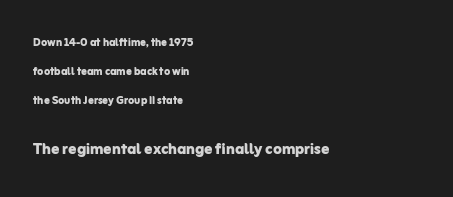
{"italic": "no", "bold": "yes", "underline": "no", "align": "left", "line_spacing": "loose", "line_spacing_ratio": 2.06, "letter_spacing": "normal", "letter_spacing_em": 0.0, "larger_block": "second", "size_ratio": 1.43, "glyph_px": 20}
